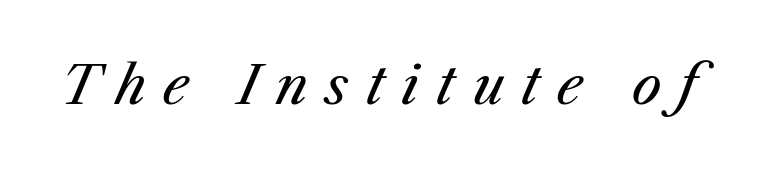
{"italic": "yes", "lean": "right", "slant_degrees": 23, "bold": "no", "weight": "regular", "width": "normal", "stroke_contrast": "medium", "x_height": "medium", "monospaced": "no", "underline": "no", "letter_spacing": "wide", "letter_spacing_em": 0.33, "glyph_px": 53}
